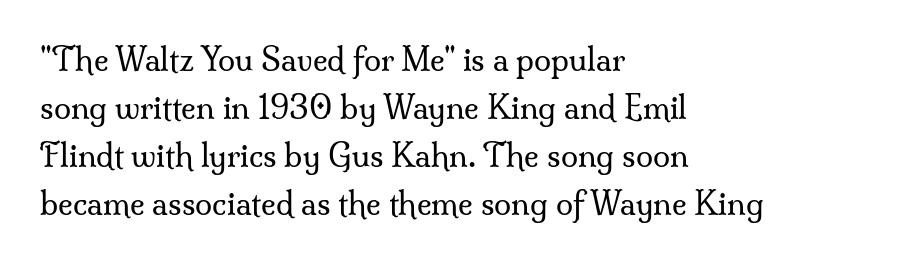
The image shows 31 px regular-weight serif type, upright; set left-aligned, normal line spacing (1.55x), normal letter spacing, not underlined; medium stroke contrast and a small x-height.
